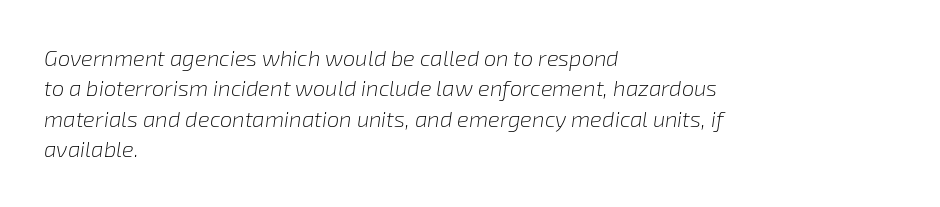
Q: Is the text bold? A: No.
Q: Is the text italic (slanted)? A: Yes, it leans right by about 8 degrees.
Q: Is the text underlined? A: No.
Q: How is the paragraph aligned? A: Left-aligned.
Q: Is the spacing between letters normal or unusually wide? A: Normal.
Q: Is the spacing between lines tight, normal or loose? A: Normal.
